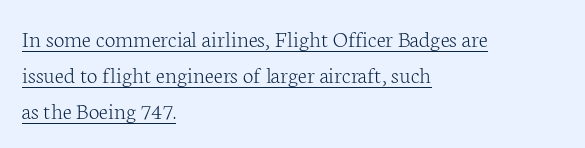
{"italic": "no", "bold": "no", "underline": "yes", "align": "left", "line_spacing": "normal", "line_spacing_ratio": 1.51, "letter_spacing": "normal", "letter_spacing_em": 0.0, "glyph_px": 24}
